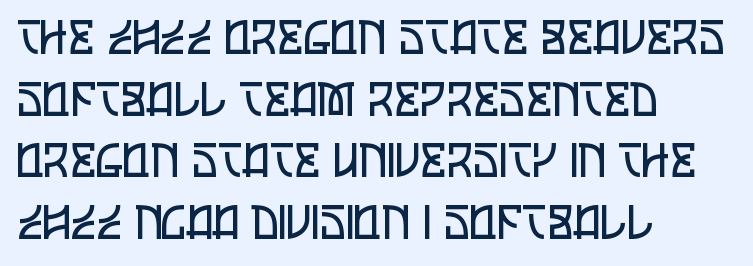
Q: Is the text bold? A: No.
Q: Is the text italic (slanted)? A: No, it is upright.
Q: Is the typeface a serif or a sans-serif typeface? A: Sans-serif.
Q: Is the text underlined? A: No.
Q: How is the paragraph aligned? A: Left-aligned.
Q: Is the spacing between letters normal or unusually wide? A: Normal.
Q: Is the spacing between lines tight, normal or loose? A: Normal.
Q: Width (condensed, normal, or wide)? A: Condensed.
Q: Stroke contrast? A: Low.
Q: x-height? A: Large.
Q: Monospaced? A: No.
